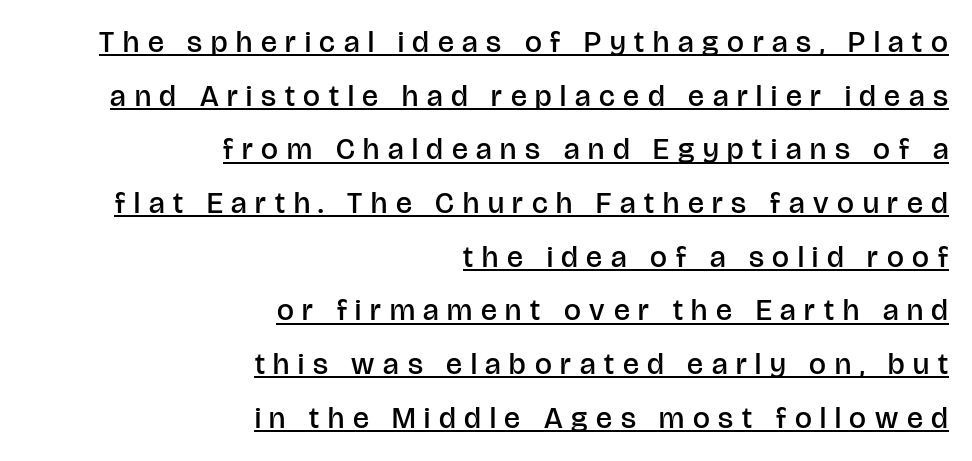
The glyphs have the mass of a demibold cut, below bold. In terms of letterspacing, this is a distinctly airy, spread setting. These lines are set flush right with a ragged left edge. This rendering employs a face without finishing strokes, i.e., a sans-serif. In terms of posture, this sample is upright. A typesetter would call this proportional, since set widths differ per character.
